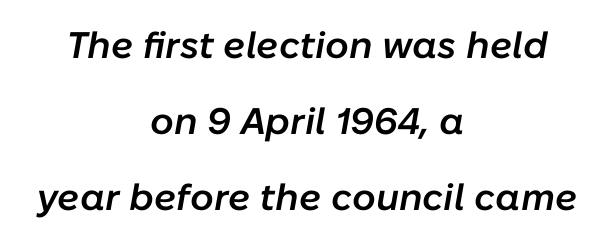
The image shows 37 px semibold type, italic (leaning right); set centered, loose line spacing (2.06x), normal letter spacing, not underlined; low stroke contrast and a medium x-height.
